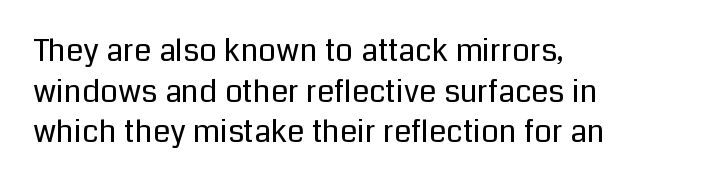
Words float on clear page, feet unadorned. Quick note: interline space is typical. The rendering uses natural spacing where letterforms have individual widths. The typesetter chose a ragged-right arrangement here. Ink coverage per letter is moderate at most. Nothing unusual about the tracking: characters are spaced as the font intends.
